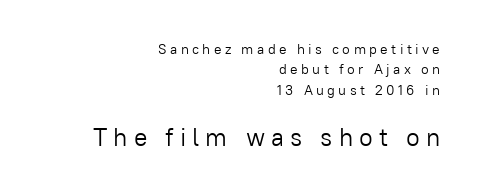
Q: Is the text bold? A: No.
Q: Is the text italic (slanted)? A: No, it is upright.
Q: Is the text underlined? A: No.
Q: How is the paragraph aligned? A: Right-aligned.
Q: Is the spacing between letters normal or unusually wide? A: Unusually wide.
Q: Is the spacing between lines tight, normal or loose? A: Normal.
Q: Which block of text is set in a larger size, the first (top) or the second (bottom)? A: The second (bottom) one.
